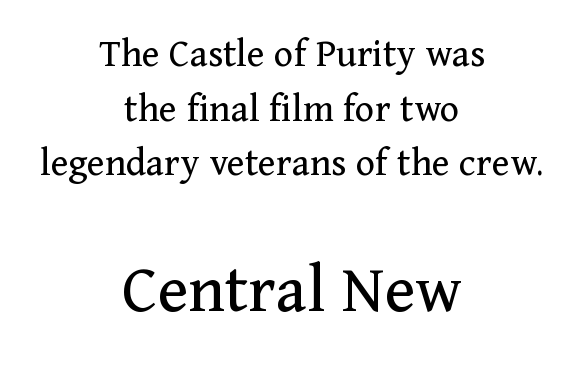
Weight class: somewhere from thin through regular. Nobody touched the tracking dial on this one. The specimen omits any rule beneath the text block's lines. The letters in the lower block stand taller than those in the block above. Ascenders rise straight up at ninety degrees. The compositor balanced each line on the midline.
